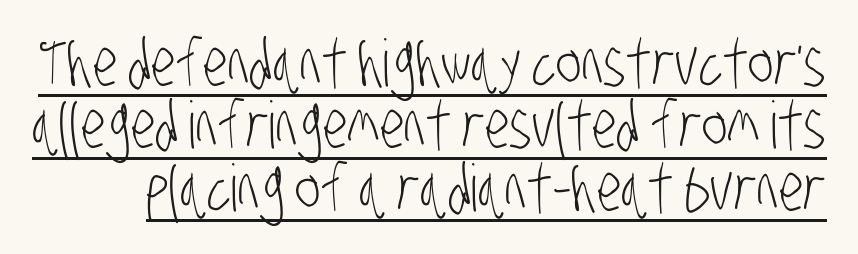
The characters display no serif detailing; their extremities are plain. Students, observe the line beneath the letters — that is underlining. Interline gaps are noticeably narrow in this sample. Note the varied advance widths — an 'i' is clearly narrower than an 'm'. The font is comparable to plain body text, perhaps lighter. Words appear dense and cohesive because spacing is normal.
